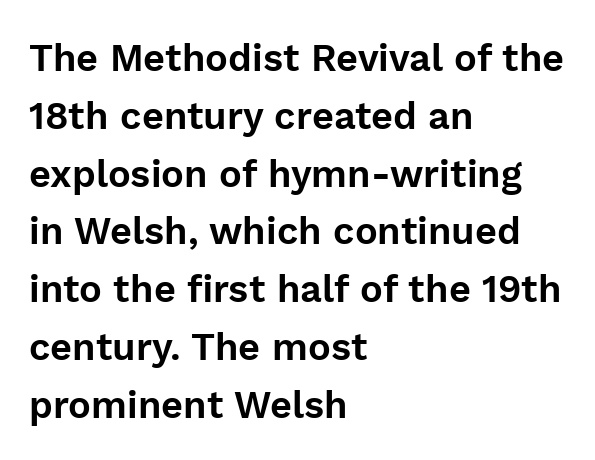
Q: Is the text italic (slanted)? A: No, it is upright.
Q: Is the typeface a serif or a sans-serif typeface? A: Sans-serif.
Q: Is the text underlined? A: No.
Q: How is the paragraph aligned? A: Left-aligned.
Q: Is the spacing between letters normal or unusually wide? A: Normal.
Q: Is the spacing between lines tight, normal or loose? A: Normal.
Q: Width (condensed, normal, or wide)? A: Normal.
Q: Stroke contrast? A: Low.
Q: x-height? A: Medium.
Q: Monospaced? A: No.
